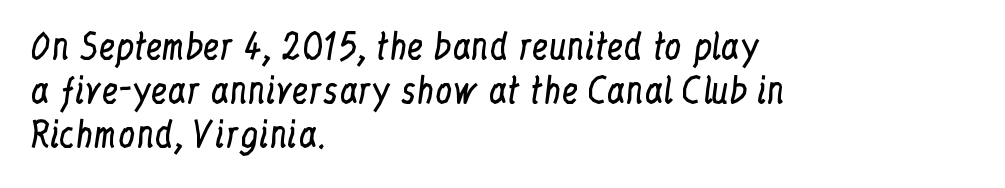
Does the leading feel generous? No, just average. One-word summary of the alignment: left. Type style note: has serifs. No extra ink here — the face is not bold.
